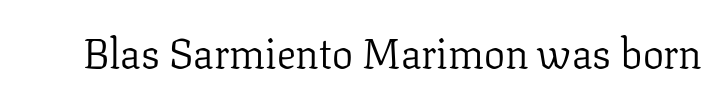
Q: Is the text bold? A: No.
Q: Is the text italic (slanted)? A: No, it is upright.
Q: Is the typeface a serif or a sans-serif typeface? A: Serif.
Q: Is the text underlined? A: No.
Q: Is the spacing between letters normal or unusually wide? A: Normal.
Q: Width (condensed, normal, or wide)? A: Normal.
Q: Stroke contrast? A: Low.
Q: x-height? A: Medium.
Q: Monospaced? A: No.
